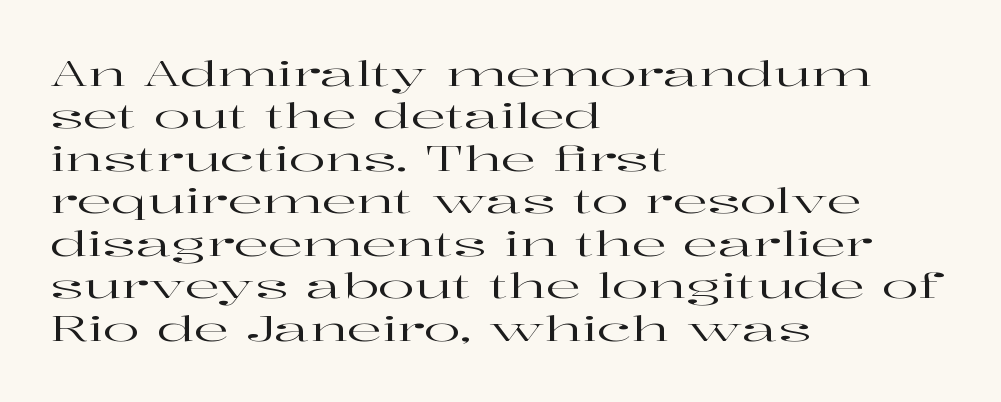
The image shows 34 px wide serif type, upright; set left-aligned, normal line spacing (1.25x), normal letter spacing, not underlined; high stroke contrast and a medium x-height.
